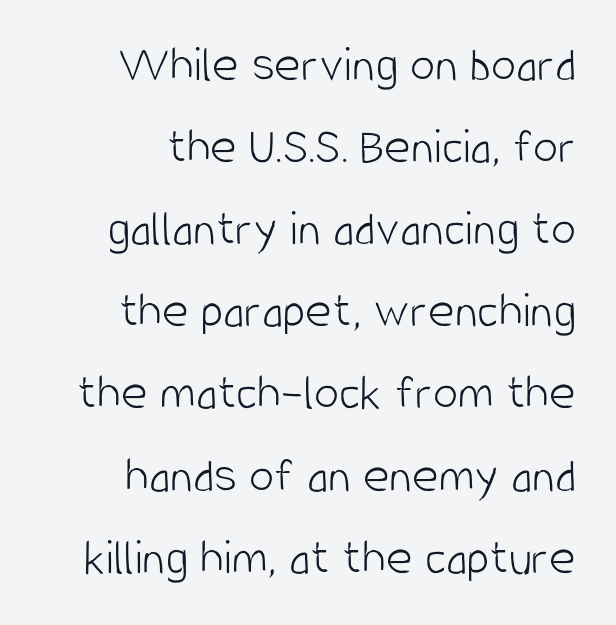
Q: Is the text bold? A: No.
Q: Is the text italic (slanted)? A: No, it is upright.
Q: Is the typeface a serif or a sans-serif typeface? A: Sans-serif.
Q: Is the text underlined? A: No.
Q: How is the paragraph aligned? A: Right-aligned.
Q: Is the spacing between letters normal or unusually wide? A: Normal.
Q: Is the spacing between lines tight, normal or loose? A: Normal.
Q: Width (condensed, normal, or wide)? A: Condensed.
Q: Stroke contrast? A: Low.
Q: x-height? A: Large.
Q: Monospaced? A: No.
